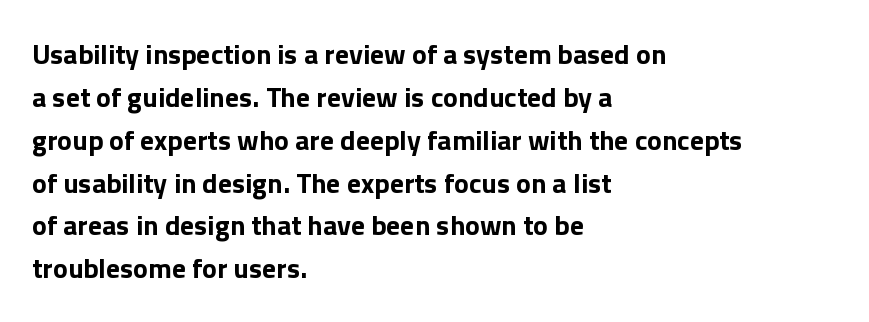
You can tell from the bare stems that sans-serif type was used. Note the varied advance widths — an 'i' is clearly narrower than an 'm'. Does the leading feel generous? No, just average. The passage shown has conventional tracking throughout. Each row of text sits above clean, open space. A roman cut, with each character standing at attention.
